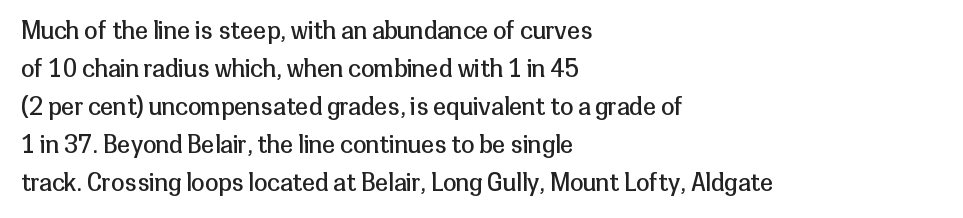
Caption: standard tracking, unaltered. How would I describe the line gaps? Plain and ordinary. Notice how the stems are strictly vertical — no italics here. The typeface has the unassuming heft of standard copy or less. The lines are quadded left.
